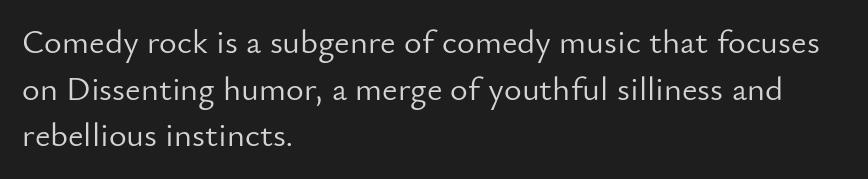
The image shows 34 px light sans-serif type, upright; set left-aligned, normal line spacing (1.37x), normal letter spacing, not underlined; low stroke contrast and a small x-height.
